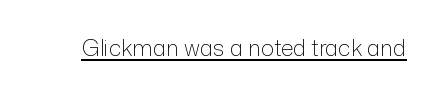
Q: Is the text bold? A: No.
Q: Is the text italic (slanted)? A: No, it is upright.
Q: Is the text underlined? A: Yes.
Q: Is the spacing between letters normal or unusually wide? A: Normal.
